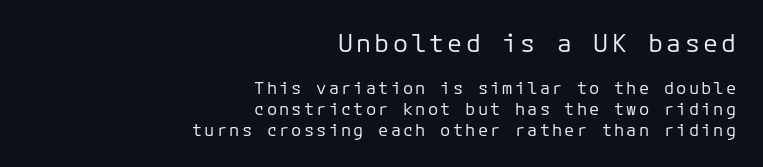
{"italic": "no", "bold": "no", "underline": "no", "align": "right", "line_spacing_ratio": 1.22, "larger_block": "first", "size_ratio": 1.47, "glyph_px": 25}
